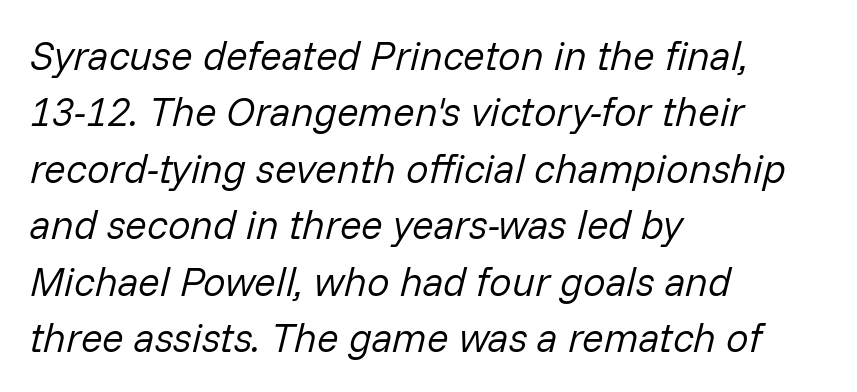
Q: Is the text bold? A: No.
Q: Is the text italic (slanted)? A: Yes, it leans right by about 14 degrees.
Q: Is the text underlined? A: No.
Q: How is the paragraph aligned? A: Left-aligned.
Q: Is the spacing between letters normal or unusually wide? A: Normal.
Q: Is the spacing between lines tight, normal or loose? A: Normal.
Q: Width (condensed, normal, or wide)? A: Normal.
Q: Stroke contrast? A: Low.
Q: x-height? A: Medium.
Q: Monospaced? A: No.
